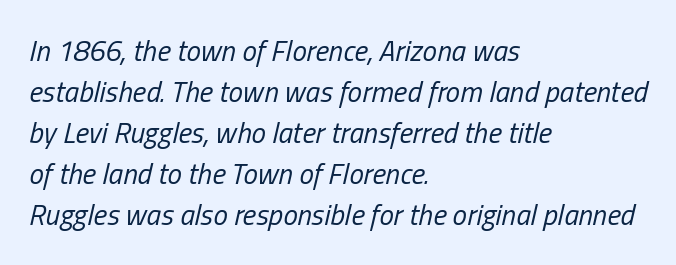
Q: Is the text bold? A: No.
Q: Is the text italic (slanted)? A: Yes, it leans right by about 13 degrees.
Q: Is the text underlined? A: No.
Q: How is the paragraph aligned? A: Left-aligned.
Q: Is the spacing between letters normal or unusually wide? A: Normal.
Q: Is the spacing between lines tight, normal or loose? A: Normal.
Q: Width (condensed, normal, or wide)? A: Condensed.
Q: Stroke contrast? A: Low.
Q: x-height? A: Medium.
Q: Monospaced? A: No.
